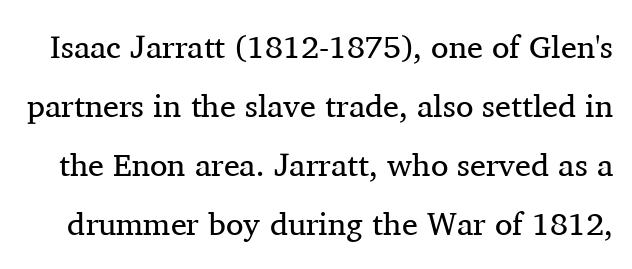
The image shows 32 px regular-weight serif type, upright; set line spacing 1.84x, normal letter spacing, not underlined; medium stroke contrast and a medium x-height.
